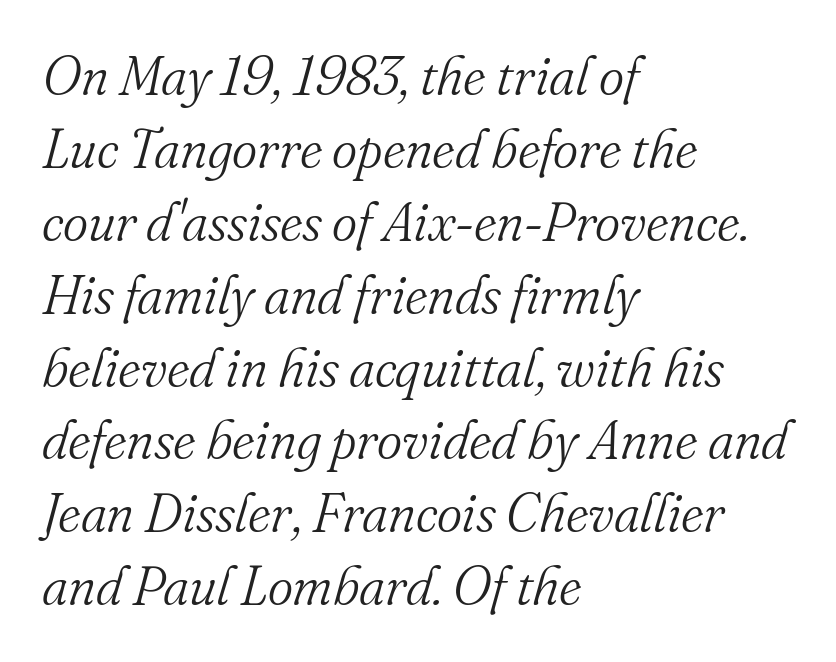
Q: Is the text bold? A: No.
Q: Is the text italic (slanted)? A: Yes, it leans right by about 16 degrees.
Q: Is the typeface a serif or a sans-serif typeface? A: Serif.
Q: Is the text underlined? A: No.
Q: How is the paragraph aligned? A: Left-aligned.
Q: Is the spacing between letters normal or unusually wide? A: Normal.
Q: Is the spacing between lines tight, normal or loose? A: Normal.
Q: Width (condensed, normal, or wide)? A: Normal.
Q: Stroke contrast? A: Medium.
Q: x-height? A: Small.
Q: Monospaced? A: No.
